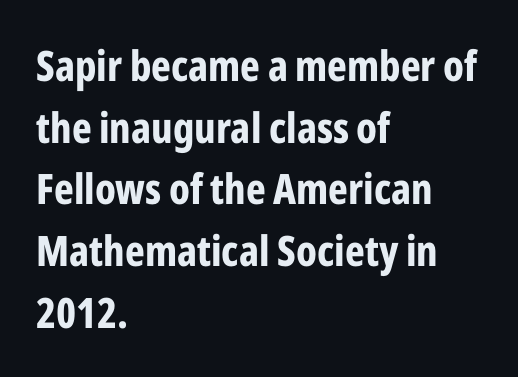
Q: Is the text bold? A: Yes.
Q: Is the text italic (slanted)? A: No, it is upright.
Q: Is the typeface a serif or a sans-serif typeface? A: Sans-serif.
Q: Is the text underlined? A: No.
Q: How is the paragraph aligned? A: Left-aligned.
Q: Is the spacing between letters normal or unusually wide? A: Normal.
Q: Is the spacing between lines tight, normal or loose? A: Normal.
Q: Width (condensed, normal, or wide)? A: Condensed.
Q: Stroke contrast? A: Low.
Q: x-height? A: Medium.
Q: Monospaced? A: No.
